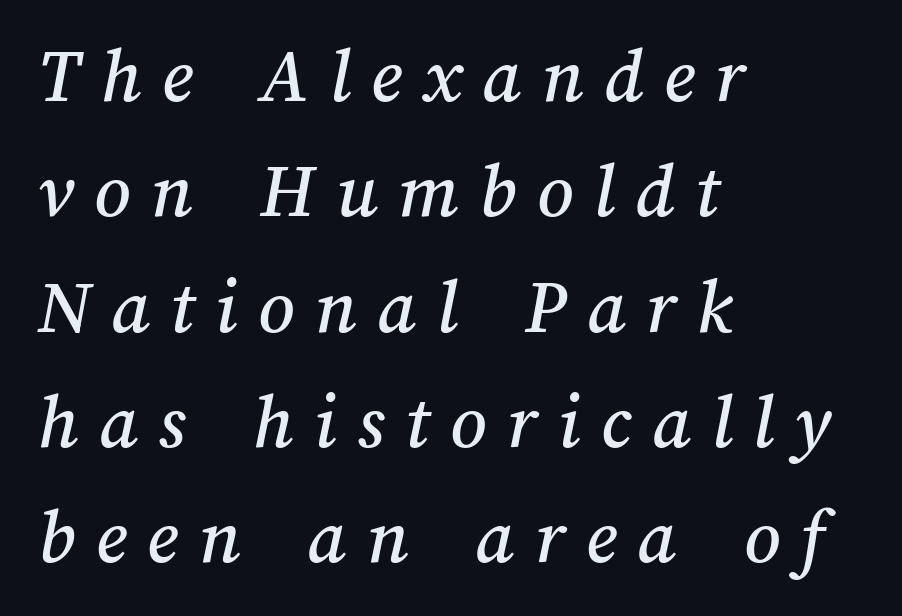
{"width": "normal", "stroke_contrast": "medium", "x_height": "medium", "monospaced": "no", "underline": "no", "align": "left", "line_spacing": "normal", "line_spacing_ratio": 1.46, "letter_spacing": "wide", "letter_spacing_em": 0.26, "glyph_px": 79}
